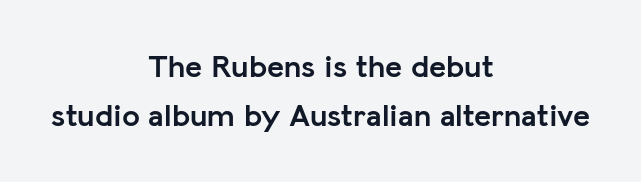
Q: Is the text bold? A: Yes.
Q: Is the text italic (slanted)? A: No, it is upright.
Q: Is the typeface a serif or a sans-serif typeface? A: Sans-serif.
Q: Is the text underlined? A: No.
Q: How is the paragraph aligned? A: Centered.
Q: Is the spacing between letters normal or unusually wide? A: Normal.
Q: Is the spacing between lines tight, normal or loose? A: Normal.
Q: Width (condensed, normal, or wide)? A: Normal.
Q: Stroke contrast? A: Low.
Q: x-height? A: Medium.
Q: Monospaced? A: No.
